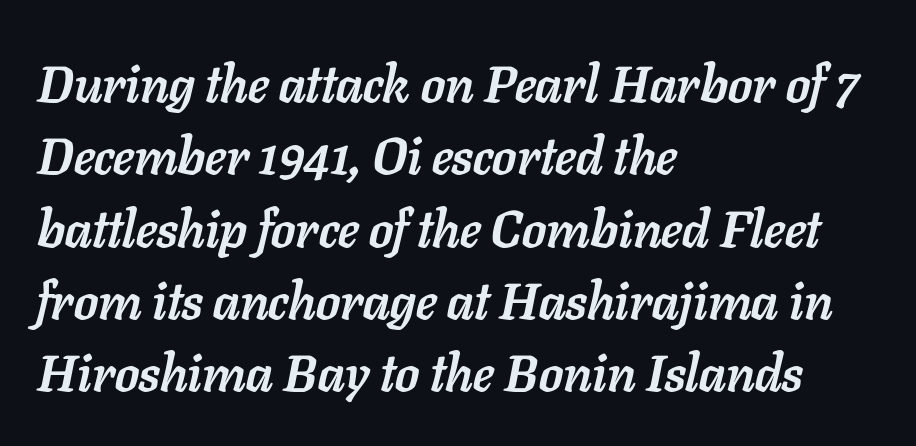
Does the lettering tilt? It does — this is italic. The paragraph shown leans on its left margin. Normally led — the rows are evenly, conventionally spaced. The glyphs are unaccompanied by any horizontal stroke below them. The letters advance in unequal steps, a hallmark of proportional type. The strokes are fattened all the way to bold.
